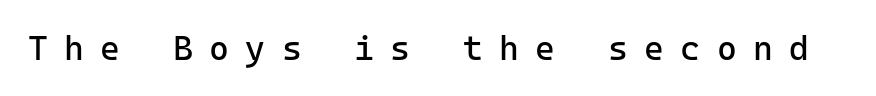
{"serif": "no", "italic": "no", "bold": "no", "weight": "regular", "width": "normal", "stroke_contrast": "low", "x_height": "medium", "monospaced": "yes", "underline": "no", "letter_spacing": "wide", "letter_spacing_em": 0.48, "glyph_px": 34}
